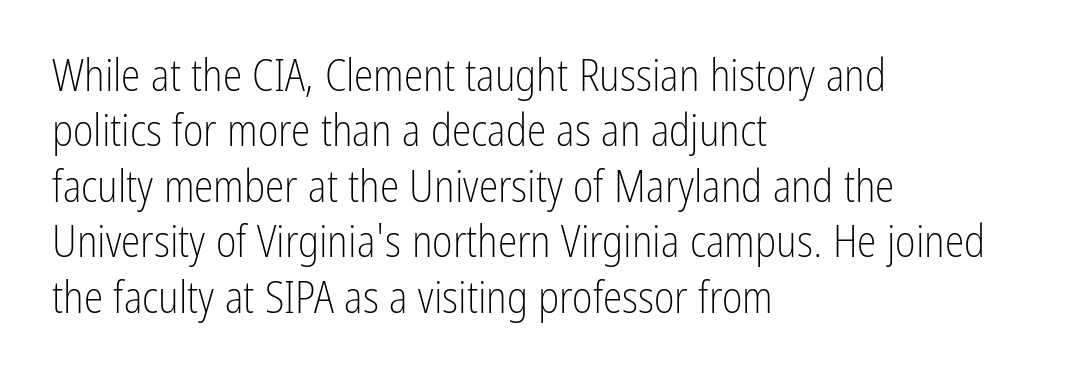
These lines stack with their left ends in a neat column. Weight: in the light-to-regular range. Upright lettering throughout. Letterform terminals end flat and unadorned throughout the passage. Any mark beneath the type? The region is blank.
